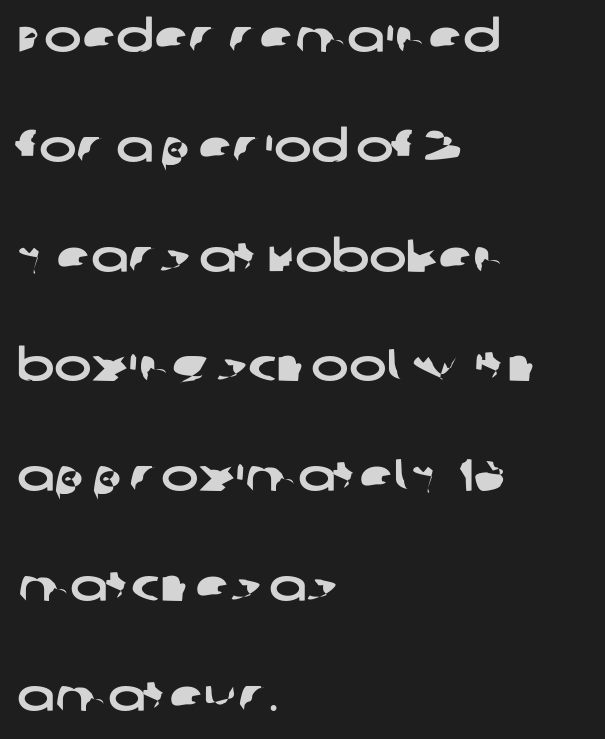
The rendering shows plain stroke endings on the letterforms — a sans-serif design. Do the characters align in a grid? No, the font is proportional. Glance below the letters and you will spot only blank space. Letter spacing: default. Reading down the column, the eye jumps a long way to each next line.
